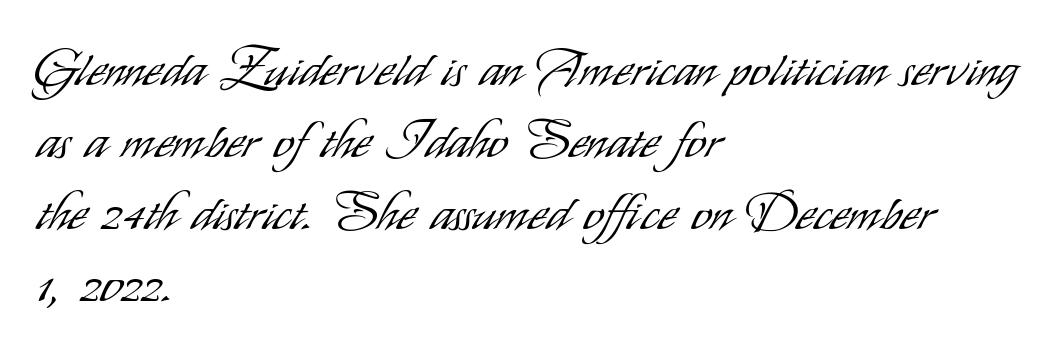
{"serif": "no", "bold": "no", "weight": "light", "width": "condensed", "stroke_contrast": "low", "x_height": "small", "monospaced": "no", "underline": "no", "align": "left", "line_spacing": "normal", "line_spacing_ratio": 1.41, "letter_spacing": "normal", "letter_spacing_em": 0.0, "glyph_px": 51}
